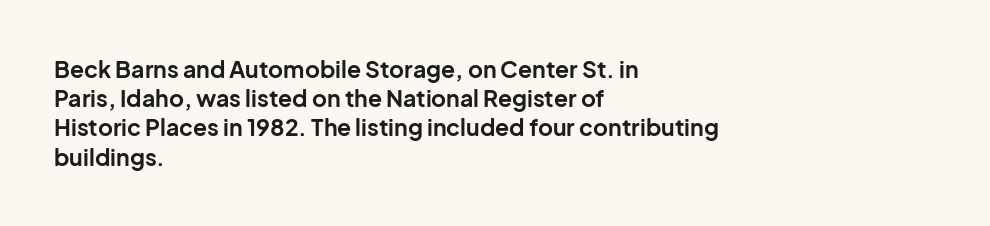
Q: Is the text bold? A: Yes.
Q: Is the text italic (slanted)? A: No, it is upright.
Q: Is the text underlined? A: No.
Q: How is the paragraph aligned? A: Left-aligned.
Q: Is the spacing between letters normal or unusually wide? A: Normal.
Q: Is the spacing between lines tight, normal or loose? A: Normal.
